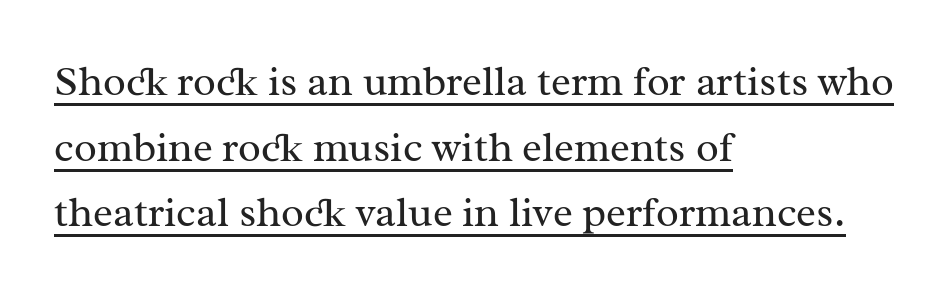
It's the straight-up-and-down kind of type. Examine the stroke ends and you'll spot serifs. On a weight scale, this lands at 450 or below. Note the varied advance widths — an 'i' is clearly narrower than an 'm'. The designer left line spacing at the default. Short and long lines alike share a common starting point at left.
